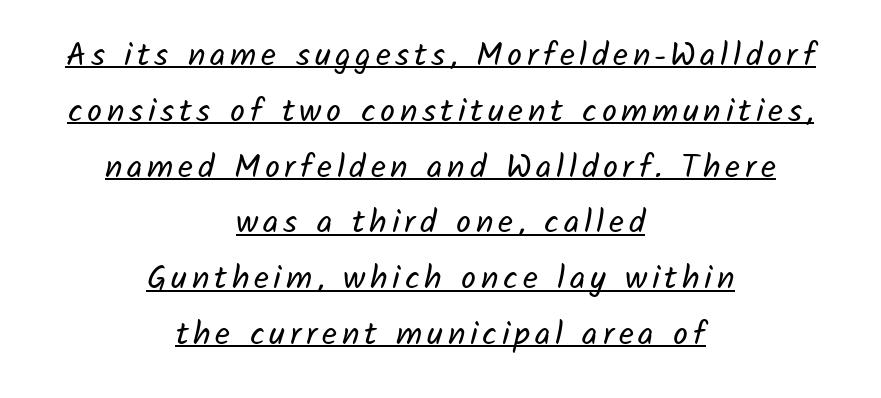
The image shows 33 px regular-weight sans-serif type; set centered, normal line spacing (1.69x), underlined; low stroke contrast and a medium x-height.
